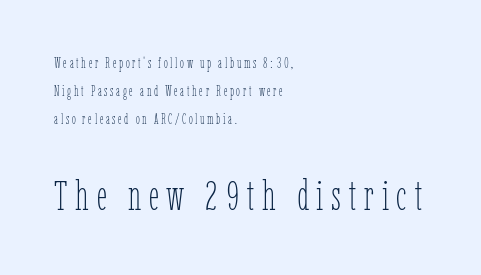
The second block has been scaled up relative to the first. Style check: upright. Character widths vary here, with narrow letters taking less room than wide ones. The designer dialed line spacing up above the default.
